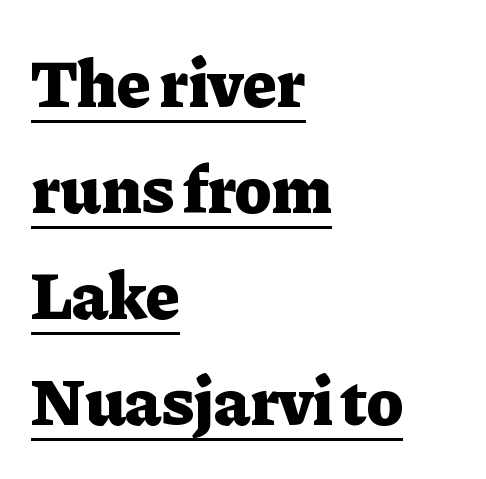
The text was rendered using a seriffed face with decorative stroke endings. The letters stand straight up with perfectly vertical stems. Set as a true bold cut, around the 700 mark. Characters follow at the spacing the type designer built in. A rule runs beneath these lines of type.
